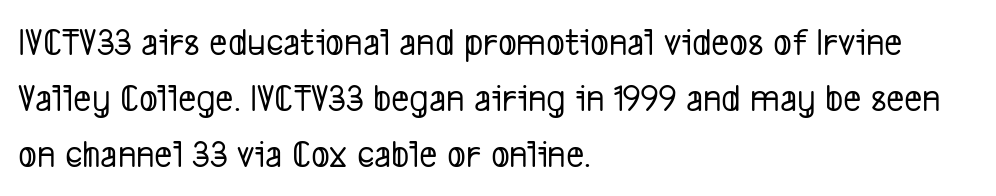
Q: Is the typeface a serif or a sans-serif typeface? A: Sans-serif.
Q: Is the text underlined? A: No.
Q: How is the paragraph aligned? A: Left-aligned.
Q: Is the spacing between letters normal or unusually wide? A: Normal.
Q: Is the spacing between lines tight, normal or loose? A: Normal.
Q: Width (condensed, normal, or wide)? A: Condensed.
Q: Stroke contrast? A: Low.
Q: x-height? A: Medium.
Q: Monospaced? A: No.
